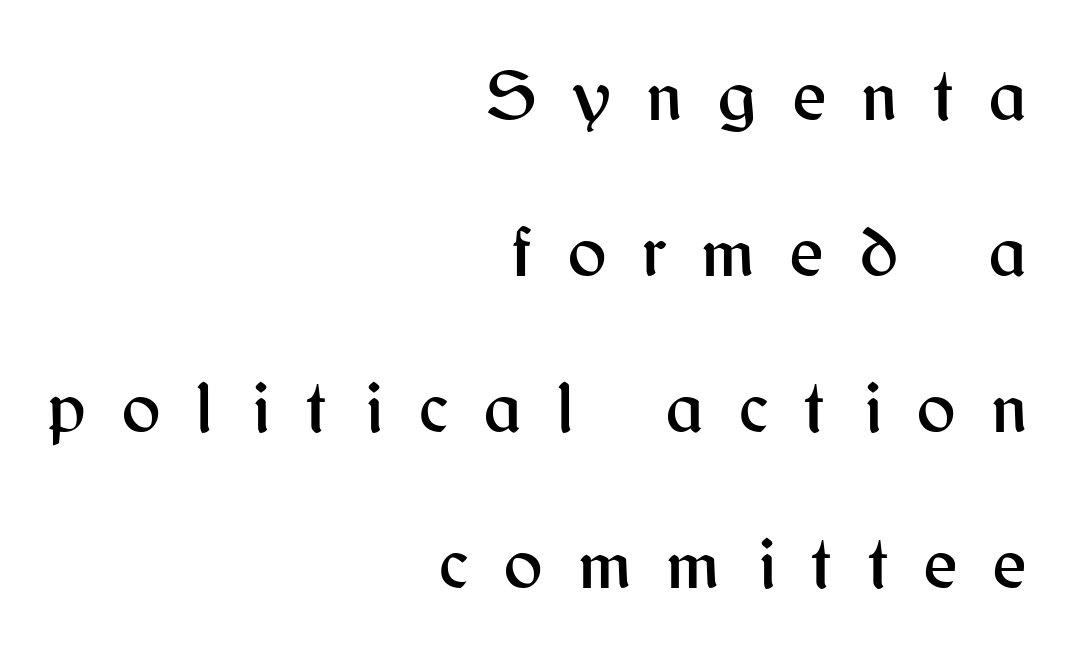
The image shows 74 px sans-serif type, upright; set right-aligned, loose line spacing (2.11x), unusually wide letter spacing (+0.47 em), not underlined; medium stroke contrast and a medium x-height.
